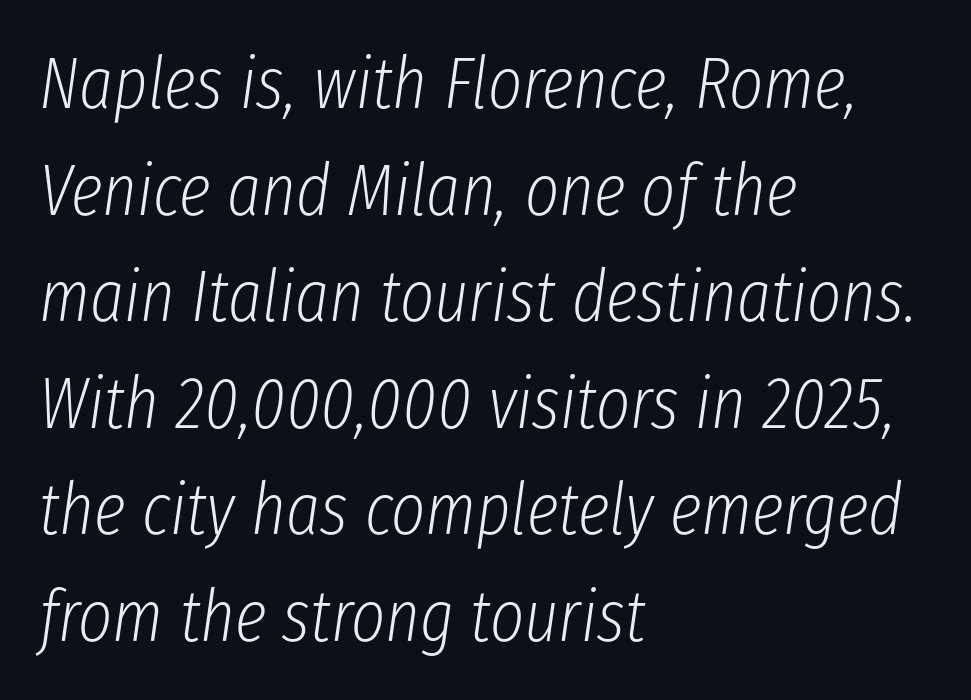
The image shows 73 px light, condensed type, italic (leaning right); set left-aligned, normal line spacing (1.46x), normal letter spacing, not underlined; low stroke contrast and a medium x-height.
